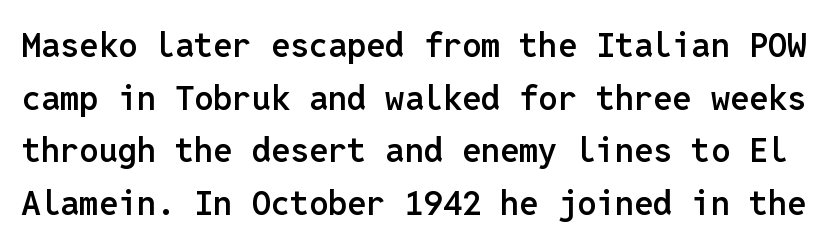
The image shows 34 px semibold sans-serif type, upright, monospaced; set normal line spacing (1.55x), normal letter spacing, not underlined; low stroke contrast and a medium x-height.
